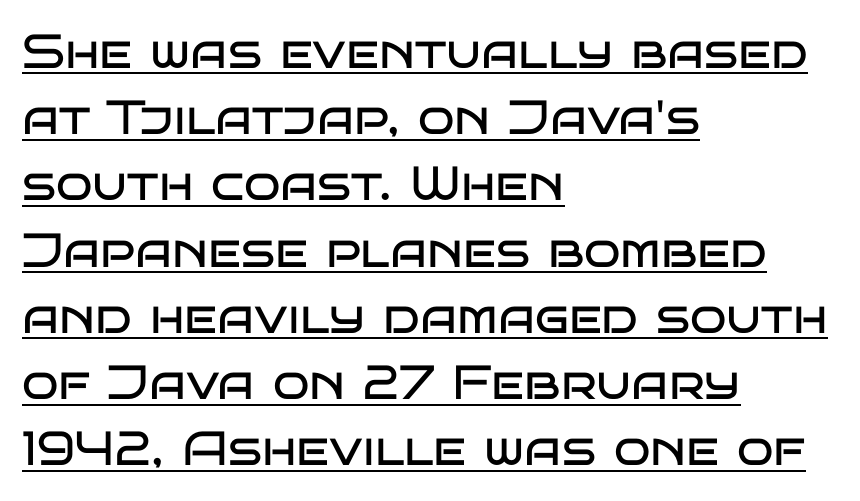
{"serif": "no", "italic": "no", "bold": "no", "weight": "regular", "width": "wide", "stroke_contrast": "low", "x_height": "large", "monospaced": "no", "underline": "yes", "align": "left", "line_spacing": "normal", "line_spacing_ratio": 1.38, "letter_spacing": "normal", "letter_spacing_em": 0.0, "glyph_px": 48}
